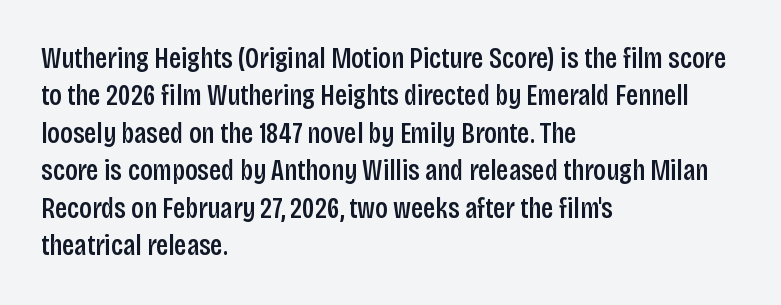
Unlike a traditional serif, this face leaves its strokes unadorned. Does the copy run flush right? No — it runs flush left. Glyph-to-glyph distance matches everyday printed text. The typography opts for an upright posture over an oblique one.
